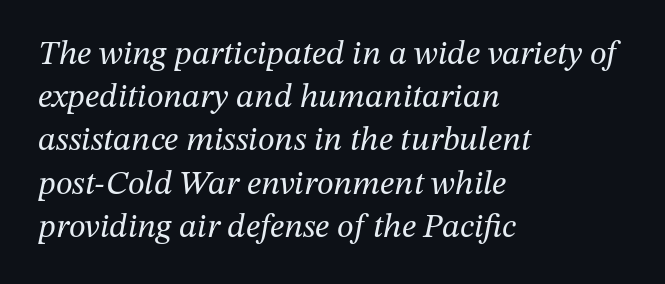
{"serif": "yes", "italic": "yes", "lean": "right", "slant_degrees": 12, "bold": "no", "weight": "regular", "width": "normal", "stroke_contrast": "medium", "x_height": "medium", "monospaced": "no", "underline": "no", "align": "left", "line_spacing": "normal", "line_spacing_ratio": 1.27, "letter_spacing": "normal", "letter_spacing_em": 0.0, "glyph_px": 34}
